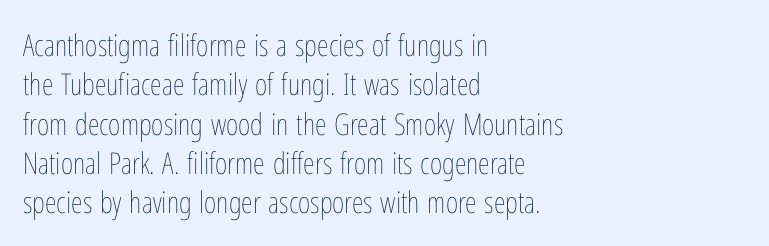
Reading down the column, the eye jumps a familiar distance to each next line. Unmarked baselines from the first word to the last. These lines are rendered in a variable-pitch font. This sample uses plain, unmodified letter spacing. Compared with a typical body face, this is equally light or lighter still.
